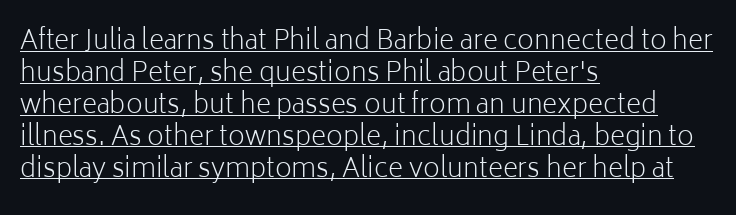
Q: Is the text bold? A: No.
Q: Is the text italic (slanted)? A: No, it is upright.
Q: Is the text underlined? A: Yes.
Q: How is the paragraph aligned? A: Left-aligned.
Q: Is the spacing between letters normal or unusually wide? A: Normal.
